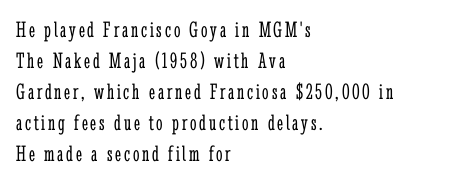
Q: Is the text bold? A: No.
Q: Is the text italic (slanted)? A: No, it is upright.
Q: Is the text underlined? A: No.
Q: How is the paragraph aligned? A: Left-aligned.
Q: Is the spacing between lines tight, normal or loose? A: Normal.
